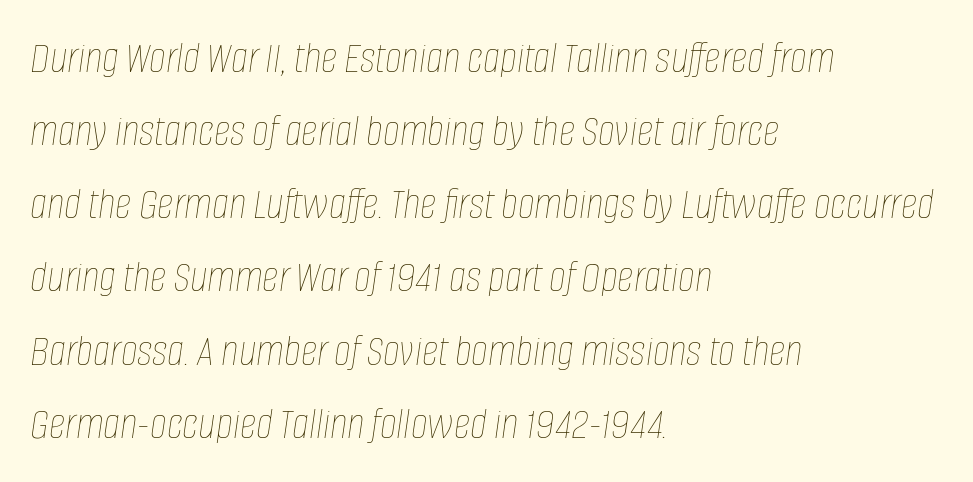
{"italic": "yes", "lean": "right", "slant_degrees": 8, "bold": "no", "weight": "thin", "width": "condensed", "stroke_contrast": "low", "x_height": "large", "monospaced": "no", "underline": "no", "align": "left", "line_spacing": "normal", "line_spacing_ratio": 1.59, "letter_spacing": "normal", "letter_spacing_em": 0.0, "glyph_px": 46}
